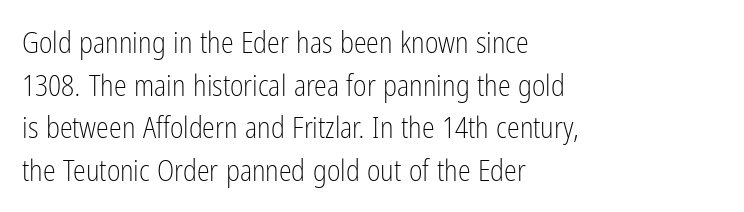
{"serif": "no", "italic": "no", "bold": "no", "weight": "light", "width": "condensed", "stroke_contrast": "low", "x_height": "medium", "monospaced": "no", "underline": "no", "align": "left", "line_spacing": "normal", "line_spacing_ratio": 1.47, "letter_spacing": "normal", "letter_spacing_em": 0.0, "glyph_px": 29}
